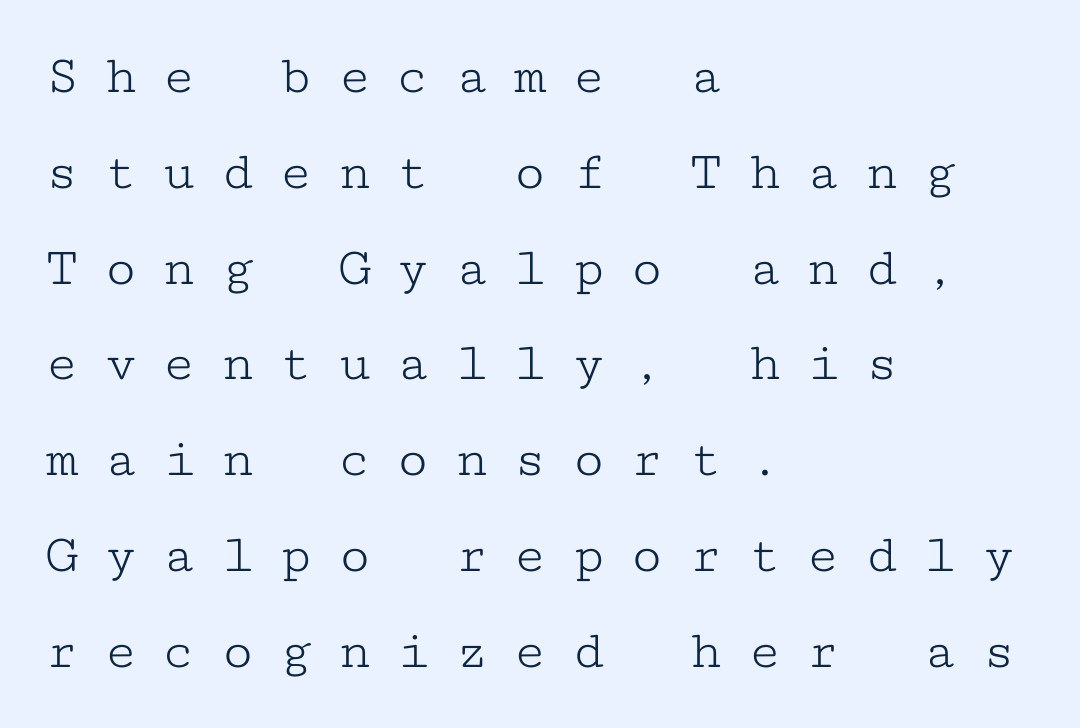
Stroke thickness stays within the range of a standard reading face or lighter. Unlike a clean sans, this face finishes its strokes with serifs. Characters remain perfectly vertical along every line. The lines are quadded left.
